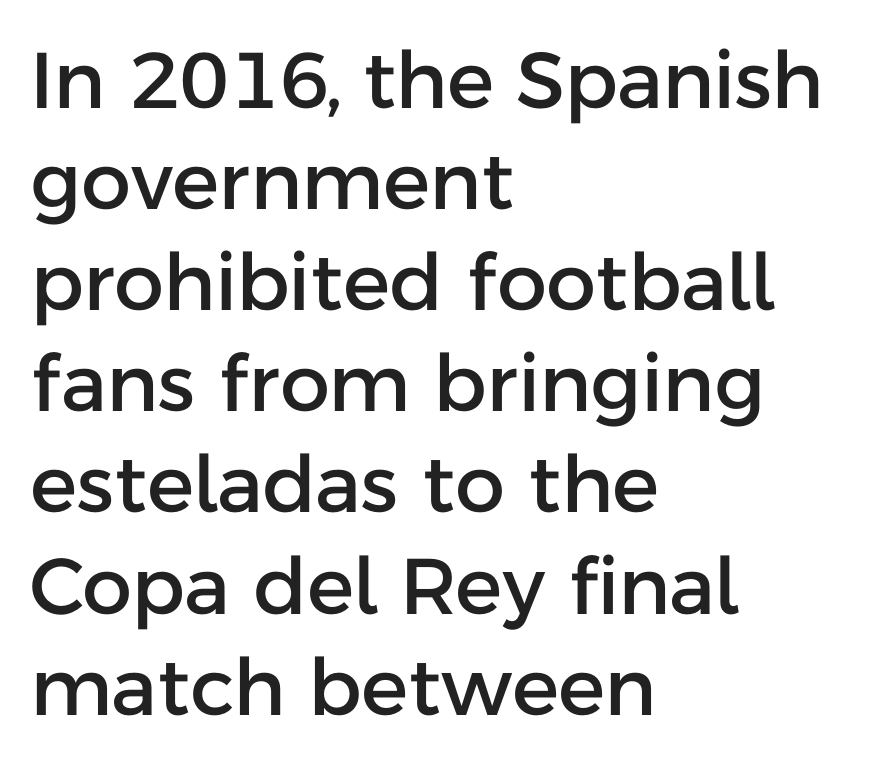
The image shows 79 px sans-serif type, upright; set left-aligned, normal line spacing (1.28x), normal letter spacing, not underlined; low stroke contrast and a medium x-height.
